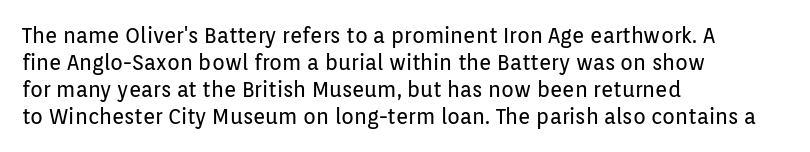
The image shows 21 px text type, upright; set left-aligned, normal line spacing (1.29x), normal letter spacing, not underlined.
